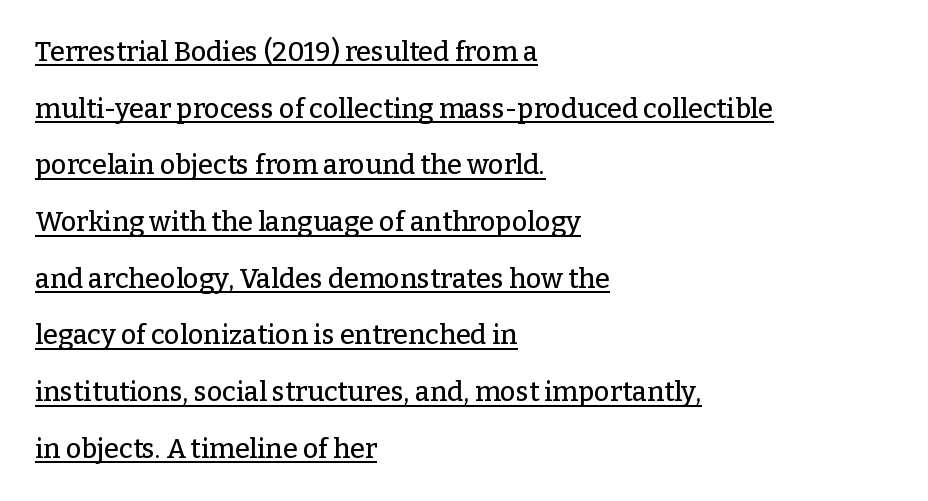
{"italic": "no", "underline": "yes", "align": "left", "line_spacing": "loose", "line_spacing_ratio": 2.1, "letter_spacing": "normal", "letter_spacing_em": 0.0, "glyph_px": 27}
